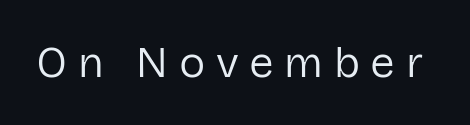
Q: Is the text bold? A: No.
Q: Is the text italic (slanted)? A: No, it is upright.
Q: Is the typeface a serif or a sans-serif typeface? A: Sans-serif.
Q: Is the text underlined? A: No.
Q: Is the spacing between letters normal or unusually wide? A: Unusually wide.
Q: Width (condensed, normal, or wide)? A: Normal.
Q: Stroke contrast? A: Low.
Q: x-height? A: Medium.
Q: Monospaced? A: No.
